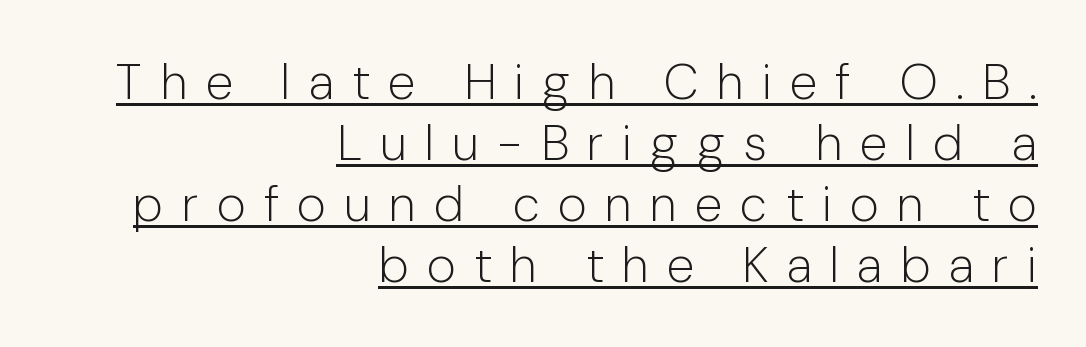
The passage shown is not bold in any degree. The compositor pushed each line to the right boundary. This sample uses an upright cut, with every glyph sitting square on the baseline. What stands out about the letter spacing? Its width — letters are far apart. Here the designer chose a conventional face with non-uniform glyph widths.
